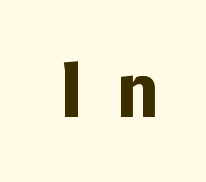
Q: Is the text bold? A: Yes.
Q: Is the text italic (slanted)? A: No, it is upright.
Q: Is the typeface a serif or a sans-serif typeface? A: Sans-serif.
Q: Is the text underlined? A: No.
Q: Is the spacing between letters normal or unusually wide? A: Unusually wide.
Q: Width (condensed, normal, or wide)? A: Normal.
Q: Stroke contrast? A: Low.
Q: x-height? A: Medium.
Q: Monospaced? A: No.
